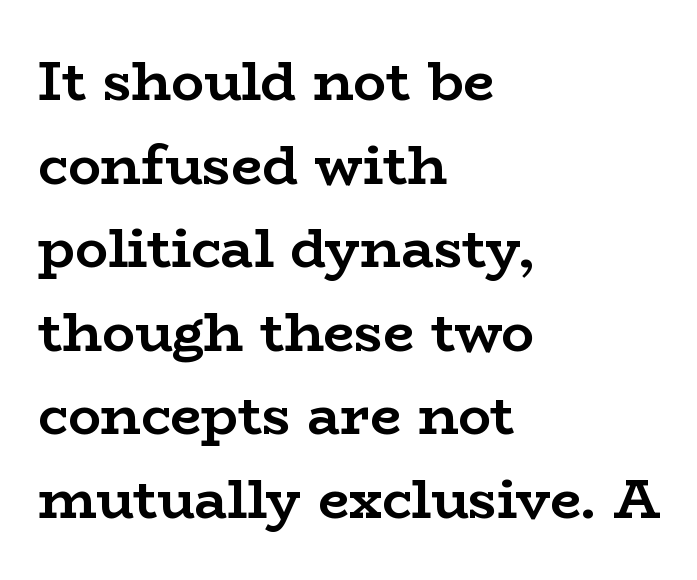
The typesetting leans heavy: a genuine bold. To sum up the face: it has serifs. The face used here is proportionally spaced, like ordinary book or web type. Underlining? Definitely not there. Visually the block forms a straight wall on the left and a jagged coastline on the right.
